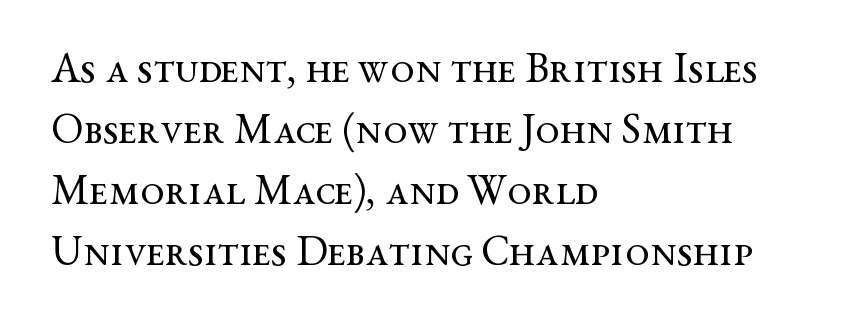
The image shows 43 px regular-weight, wide serif type, upright; set left-aligned, normal line spacing (1.42x), normal letter spacing, not underlined; medium stroke contrast and a medium x-height.
